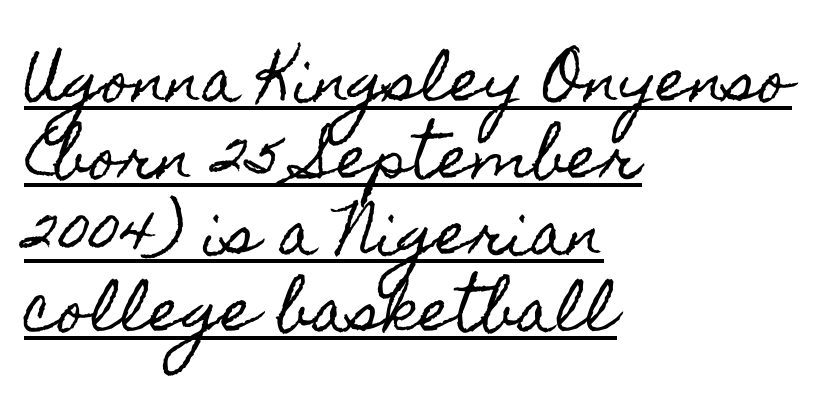
The image shows 58 px condensed type; set left-aligned, normal line spacing (1.32x), normal letter spacing, underlined; a small x-height.
